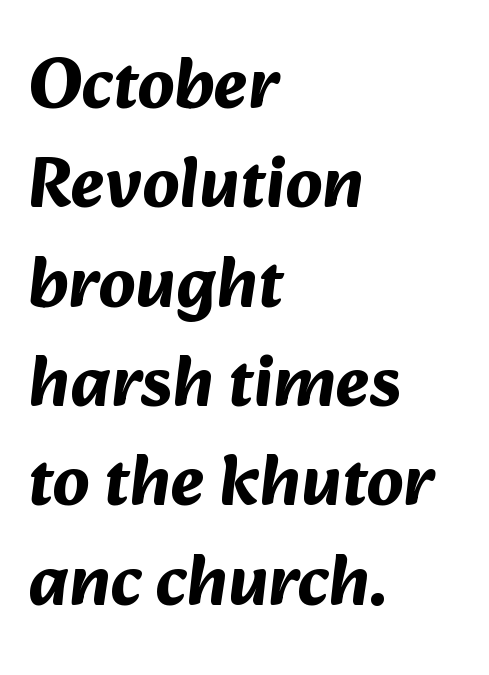
Does the weight exceed regular? Yes, all the way to bold. Regular leading. Caption: standard tracking, unaltered. Type without underlining.
